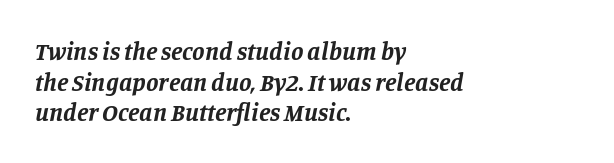
{"italic": "yes", "lean": "right", "slant_degrees": 11, "bold": "yes", "underline": "no", "align": "left", "line_spacing_ratio": 1.23, "letter_spacing": "normal", "letter_spacing_em": 0.0, "glyph_px": 25}
